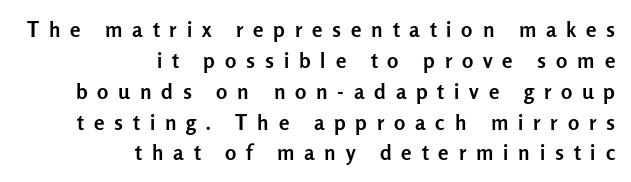
Display-style spreading of the glyphs; the letterfit is very open. Vertical strokes here are truly vertical. Strokes here are thick enough to call this a true bold. The lines sit at an ordinary, default distance from one another. Quick note: underline off.
